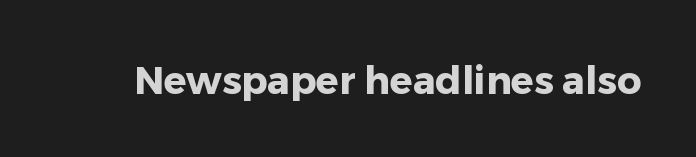
{"serif": "no", "italic": "no", "bold": "yes", "weight": "heavy", "width": "normal", "stroke_contrast": "low", "x_height": "medium", "monospaced": "no", "underline": "no", "letter_spacing": "normal", "letter_spacing_em": 0.0, "glyph_px": 38}
